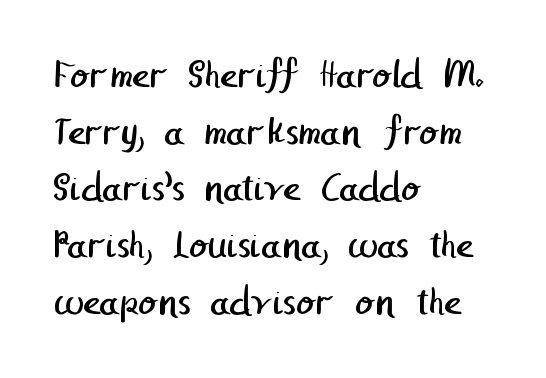
Q: Is the text bold? A: No.
Q: Is the typeface a serif or a sans-serif typeface? A: Sans-serif.
Q: Is the text underlined? A: No.
Q: How is the paragraph aligned? A: Left-aligned.
Q: Is the spacing between letters normal or unusually wide? A: Normal.
Q: Is the spacing between lines tight, normal or loose? A: Normal.
Q: Width (condensed, normal, or wide)? A: Normal.
Q: Stroke contrast? A: Low.
Q: x-height? A: Medium.
